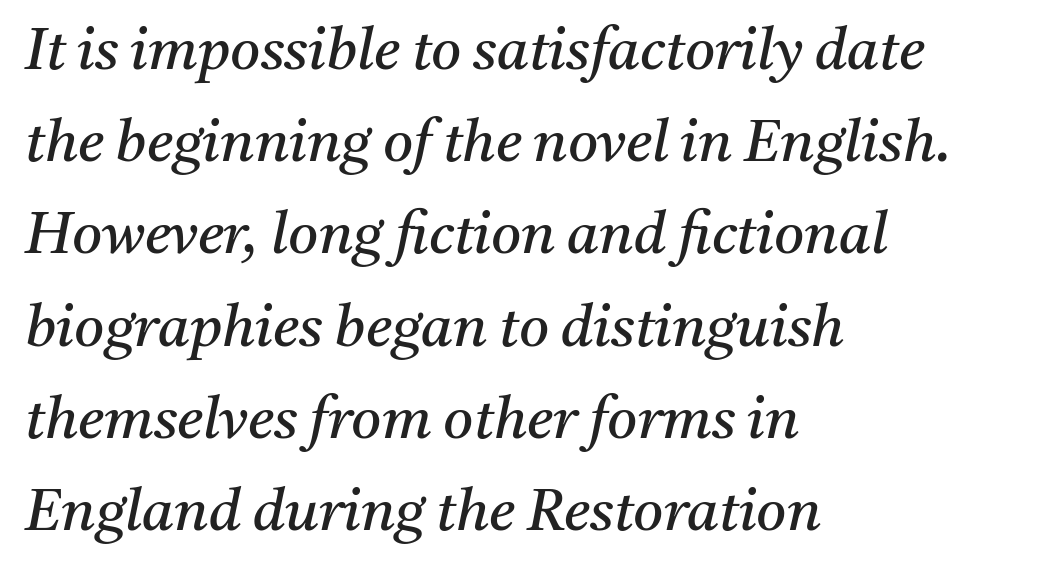
Q: Is the text bold? A: No.
Q: Is the text italic (slanted)? A: Yes, it leans right by about 11 degrees.
Q: Is the typeface a serif or a sans-serif typeface? A: Serif.
Q: Is the text underlined? A: No.
Q: How is the paragraph aligned? A: Left-aligned.
Q: Is the spacing between letters normal or unusually wide? A: Normal.
Q: Is the spacing between lines tight, normal or loose? A: Normal.
Q: Width (condensed, normal, or wide)? A: Normal.
Q: Stroke contrast? A: Medium.
Q: x-height? A: Medium.
Q: Monospaced? A: No.
